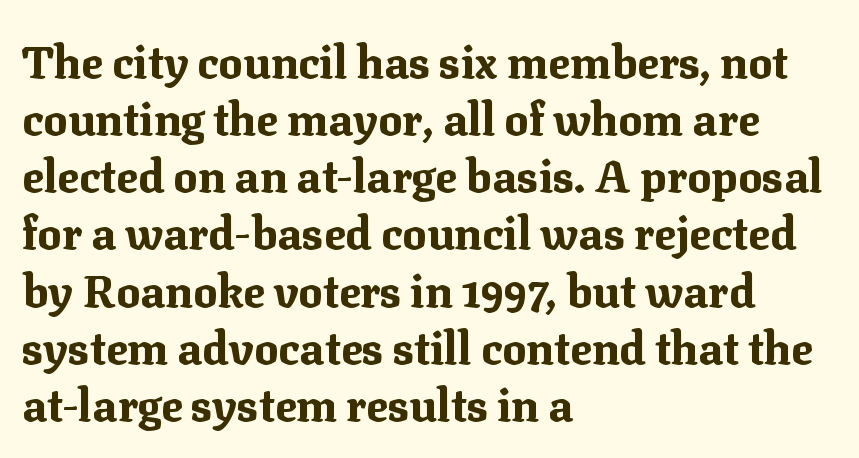
I'd call this a serif setting — the letters wear small feet. Observe the ordinary spacing: letters are neighbours, not strangers. Vertically, the passage feels balanced, rows spaced as you'd expect. Proportional: the letters do not fall into vertical columns.
